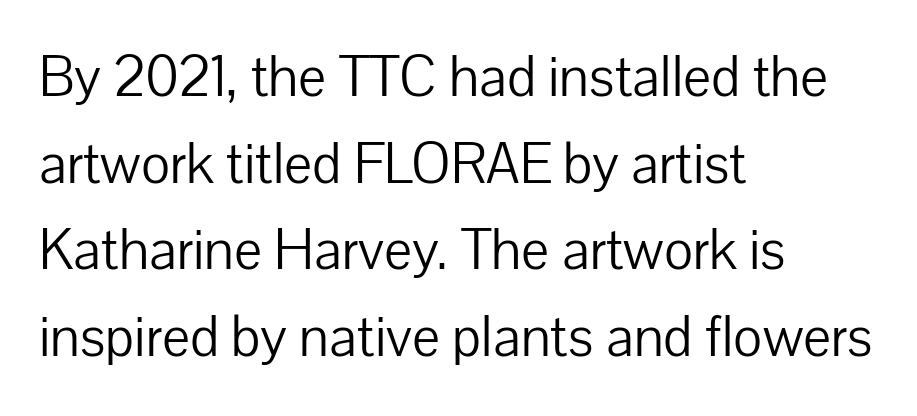
Q: Is the text bold? A: No.
Q: Is the text italic (slanted)? A: No, it is upright.
Q: Is the typeface a serif or a sans-serif typeface? A: Sans-serif.
Q: Is the text underlined? A: No.
Q: How is the paragraph aligned? A: Left-aligned.
Q: Is the spacing between letters normal or unusually wide? A: Normal.
Q: Is the spacing between lines tight, normal or loose? A: Normal.
Q: Width (condensed, normal, or wide)? A: Normal.
Q: Stroke contrast? A: Low.
Q: x-height? A: Medium.
Q: Monospaced? A: No.
